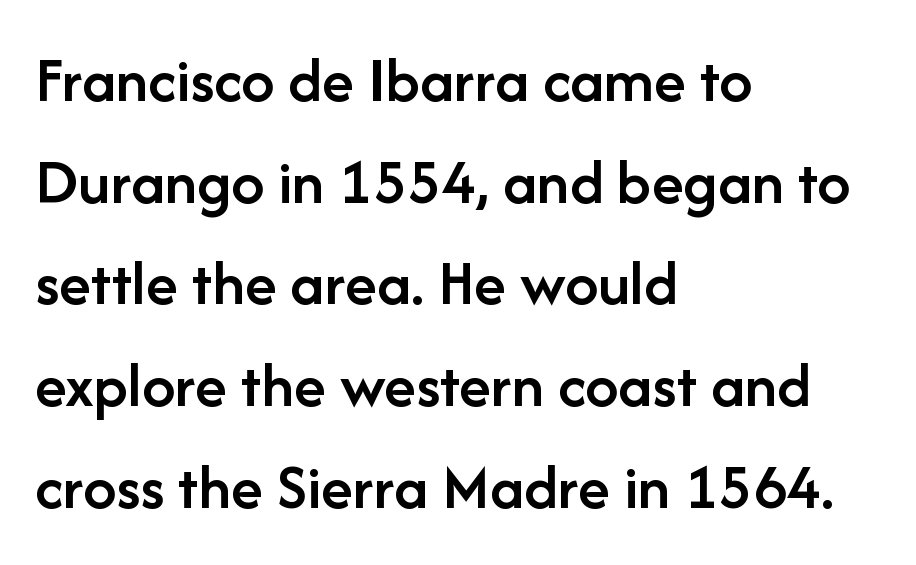
The image shows 66 px semibold sans-serif type, upright; set left-aligned, normal line spacing (1.54x), normal letter spacing, not underlined; low stroke contrast and a medium x-height.
